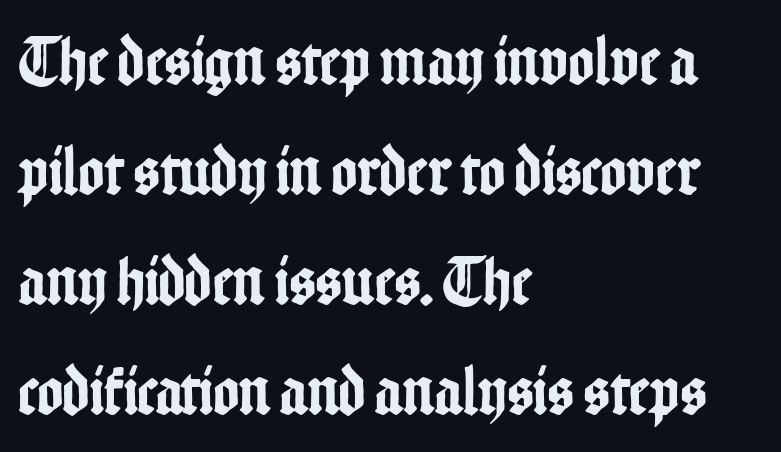
{"serif": "no", "italic": "no", "width": "condensed", "stroke_contrast": "low", "x_height": "medium", "monospaced": "no", "underline": "no", "align": "left", "line_spacing": "normal", "line_spacing_ratio": 1.57, "letter_spacing": "normal", "letter_spacing_em": 0.0, "glyph_px": 70}
